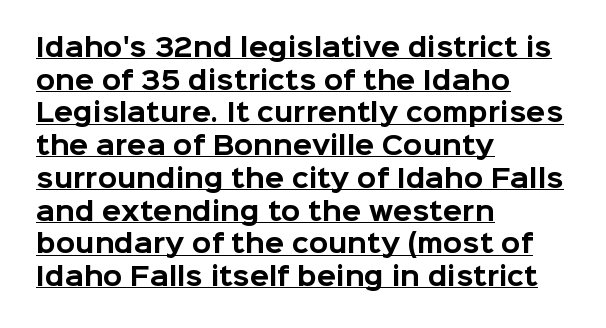
Compared with typical body copy, the letter spacing here is the same. Descenders here cross a horizontal rule under the line. This block has exactly the height ordinary leading produces. A typesetter would mark this as roman, not italic. Students, this is bold: see how much ink each stroke carries.
